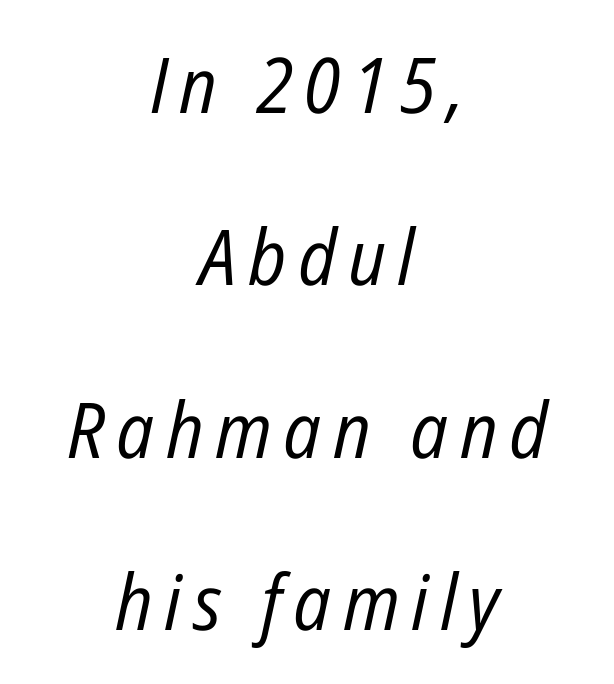
Q: Is the text bold? A: No.
Q: Is the text italic (slanted)? A: Yes, it leans right by about 12 degrees.
Q: Is the text underlined? A: No.
Q: How is the paragraph aligned? A: Centered.
Q: Is the spacing between lines tight, normal or loose? A: Loose.
Q: Width (condensed, normal, or wide)? A: Condensed.
Q: Stroke contrast? A: Low.
Q: x-height? A: Medium.
Q: Monospaced? A: No.
